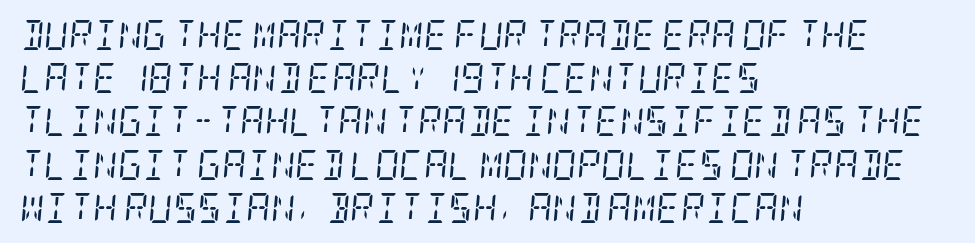
{"serif": "yes", "italic": "yes", "lean": "right", "slant_degrees": 5, "bold": "no", "weight": "regular", "width": "condensed", "stroke_contrast": "low", "x_height": "large", "underline": "no", "align": "left", "line_spacing": "normal", "line_spacing_ratio": 1.44, "letter_spacing": "normal", "letter_spacing_em": 0.0, "glyph_px": 30}
